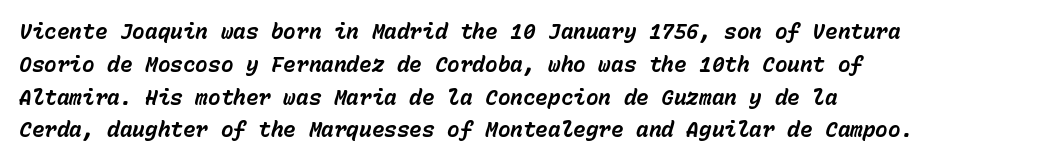
Where is the straight margin? On the left. The passage shown stacks its lines at a standard gap. The space directly below the letters is spotless. The face used here has a pronounced slope to its letters.
